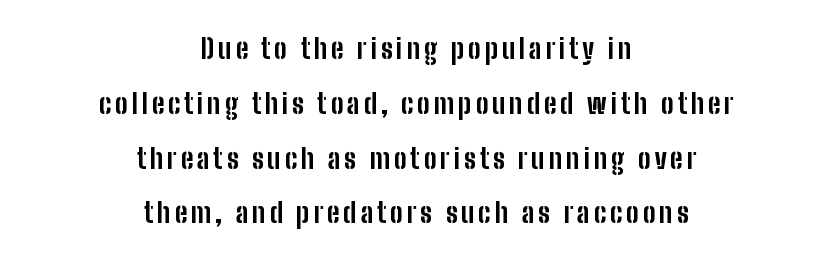
Q: Is the text bold? A: Yes.
Q: Is the text italic (slanted)? A: No, it is upright.
Q: Is the text underlined? A: No.
Q: How is the paragraph aligned? A: Centered.
Q: Is the spacing between lines tight, normal or loose? A: Loose.
